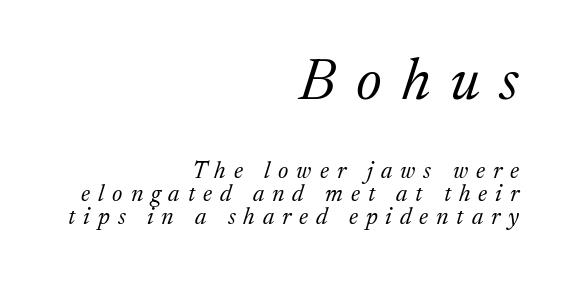
Right-aligned paragraph, ragged on the left. The rendering shrinks the type as you move from the upper chunk to the lower. Observe the serifs anchoring each vertical stroke in this sample. This sample has the flowing, uneven cadence of proportional lettering. Vertical stems look standard width or narrower in stroke. Notice how the stems are inclined rather than vertical — that's the hallmark of italics.
